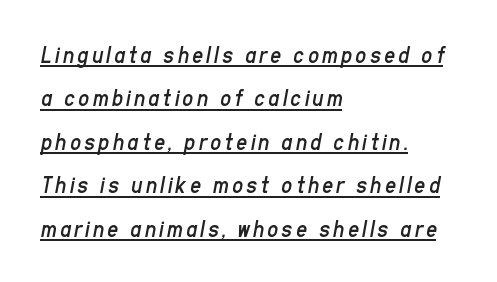
{"italic": "yes", "lean": "right", "slant_degrees": 11, "bold": "no", "underline": "yes", "align": "left", "line_spacing_ratio": 1.81, "glyph_px": 24}
